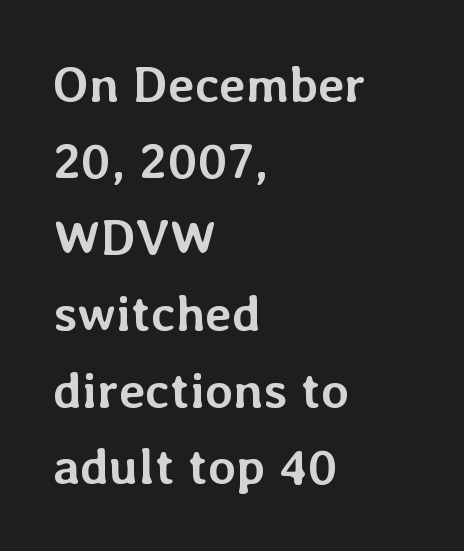
{"italic": "no", "bold": "yes", "weight": "semibold", "width": "normal", "stroke_contrast": "low", "x_height": "medium", "monospaced": "no", "underline": "no", "align": "left", "line_spacing": "normal", "line_spacing_ratio": 1.5, "letter_spacing": "normal", "letter_spacing_em": 0.0, "glyph_px": 51}
